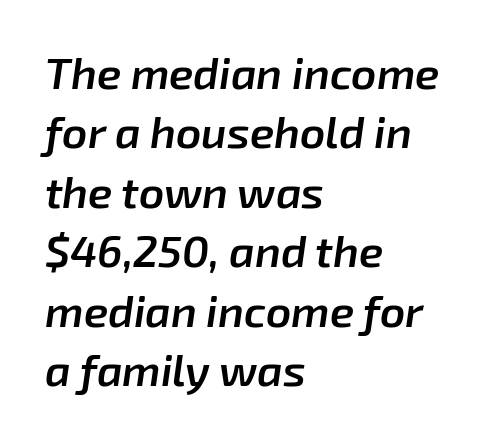
Q: Is the text bold? A: Semi-bold.
Q: Is the text italic (slanted)? A: Yes, it leans right by about 8 degrees.
Q: Is the text underlined? A: No.
Q: How is the paragraph aligned? A: Left-aligned.
Q: Is the spacing between letters normal or unusually wide? A: Normal.
Q: Is the spacing between lines tight, normal or loose? A: Normal.
Q: Width (condensed, normal, or wide)? A: Normal.
Q: Stroke contrast? A: Low.
Q: x-height? A: Medium.
Q: Monospaced? A: No.
